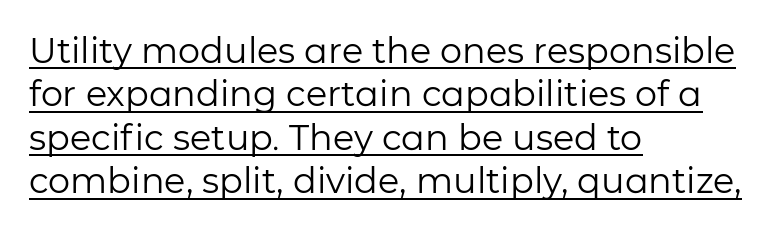
{"serif": "no", "italic": "no", "bold": "no", "weight": "regular", "width": "normal", "stroke_contrast": "low", "x_height": "medium", "monospaced": "no", "underline": "yes", "align": "left", "line_spacing_ratio": 1.24, "letter_spacing": "normal", "letter_spacing_em": 0.0, "glyph_px": 35}
